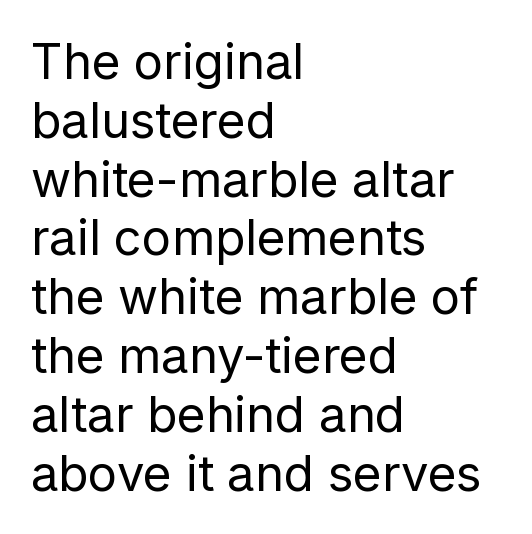
The image shows 49 px regular-weight sans-serif type, upright; set left-aligned, line spacing 1.2x, normal letter spacing, not underlined; low stroke contrast and a medium x-height.
